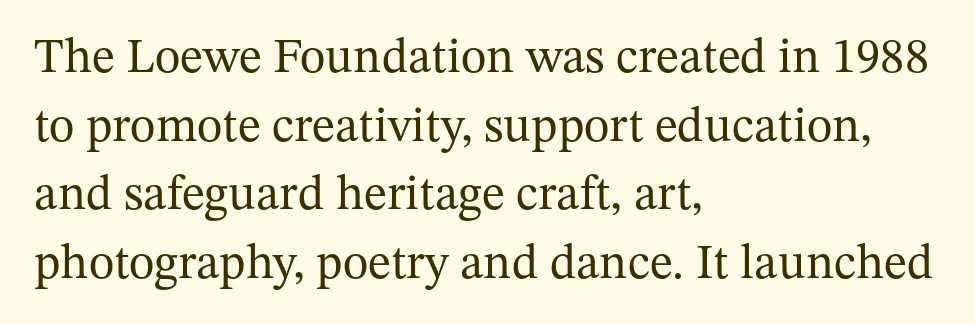
These lines sit exactly where default settings would place them. Spacing verdict: proportional, widths tailored to each character. The zone under the glyphs is completely vacant. In terms of letterform style, serifs are clearly present.
